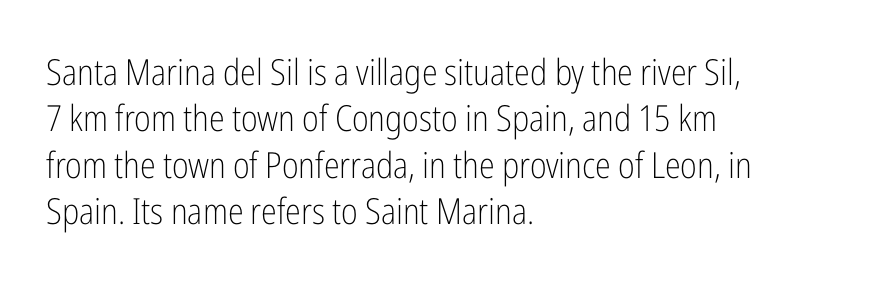
Q: Is the text bold? A: No.
Q: Is the text italic (slanted)? A: No, it is upright.
Q: Is the typeface a serif or a sans-serif typeface? A: Sans-serif.
Q: Is the text underlined? A: No.
Q: How is the paragraph aligned? A: Left-aligned.
Q: Is the spacing between letters normal or unusually wide? A: Normal.
Q: Is the spacing between lines tight, normal or loose? A: Normal.
Q: Width (condensed, normal, or wide)? A: Condensed.
Q: Stroke contrast? A: Low.
Q: x-height? A: Medium.
Q: Monospaced? A: No.
